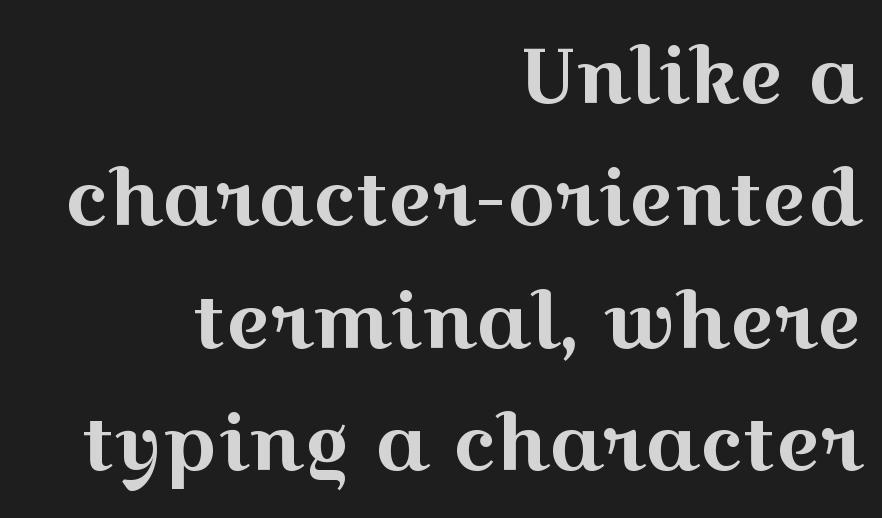
The image shows 77 px wide serif type, upright; set right-aligned, normal line spacing (1.59x), normal letter spacing, not underlined; a medium x-height.
